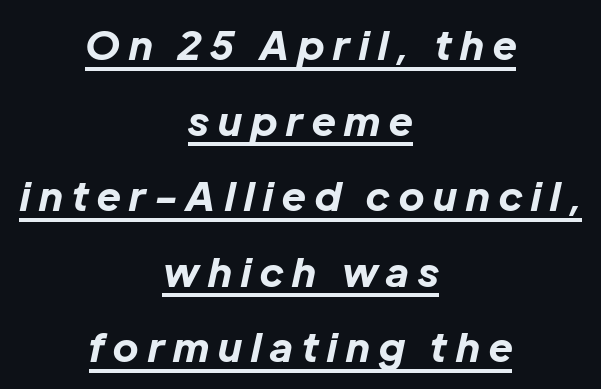
Display-style spreading of the glyphs; the letterfit is very open. The letters are slanted; this is an italic face. Proportional: the letters do not fall into vertical columns. Underlining? Definitely there. The letters are bold, with thick, heavy strokes.
